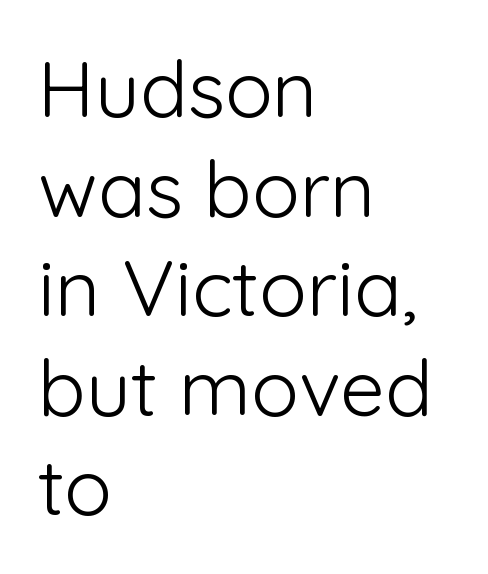
Q: Is the text bold? A: No.
Q: Is the text italic (slanted)? A: No, it is upright.
Q: Is the typeface a serif or a sans-serif typeface? A: Sans-serif.
Q: Is the text underlined? A: No.
Q: How is the paragraph aligned? A: Left-aligned.
Q: Is the spacing between letters normal or unusually wide? A: Normal.
Q: Is the spacing between lines tight, normal or loose? A: Normal.
Q: Width (condensed, normal, or wide)? A: Normal.
Q: Stroke contrast? A: Low.
Q: x-height? A: Medium.
Q: Monospaced? A: No.
